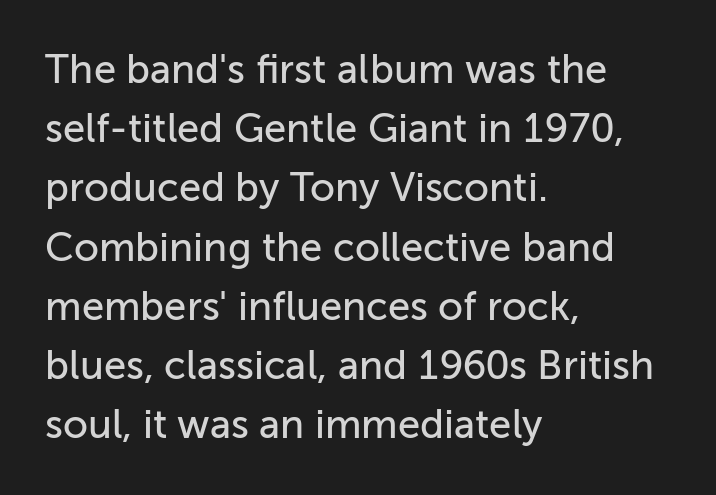
The image shows 40 px sans-serif type, upright; set left-aligned, normal line spacing (1.48x), normal letter spacing, not underlined; low stroke contrast and a medium x-height.
